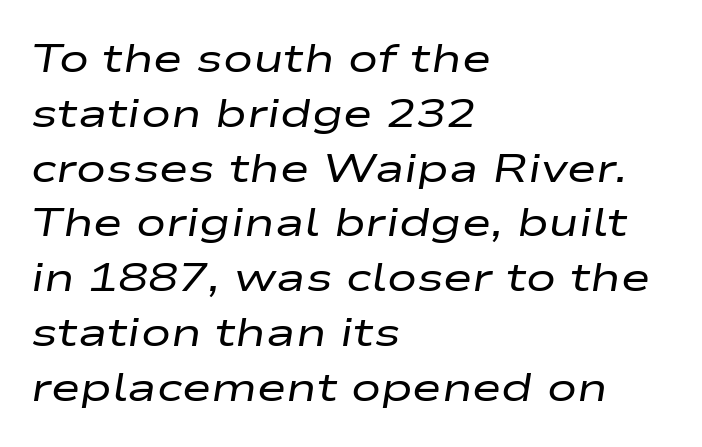
Q: Is the text bold? A: No.
Q: Is the text italic (slanted)? A: Yes, it leans right by about 9 degrees.
Q: Is the text underlined? A: No.
Q: How is the paragraph aligned? A: Left-aligned.
Q: Is the spacing between letters normal or unusually wide? A: Normal.
Q: Is the spacing between lines tight, normal or loose? A: Normal.
Q: Width (condensed, normal, or wide)? A: Wide.
Q: Stroke contrast? A: Low.
Q: x-height? A: Medium.
Q: Monospaced? A: No.
